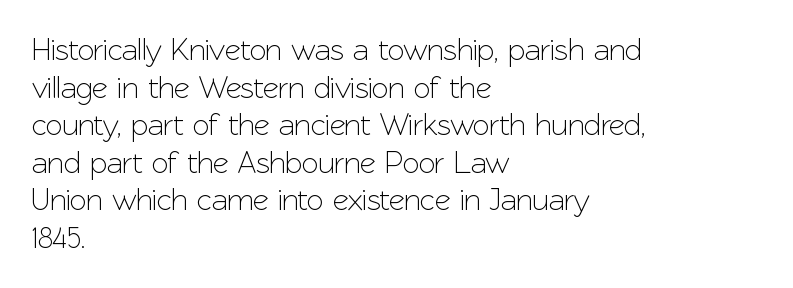
{"serif": "no", "italic": "no", "width": "normal", "stroke_contrast": "low", "x_height": "medium", "monospaced": "no", "underline": "no", "align": "left", "line_spacing_ratio": 1.21, "letter_spacing": "normal", "letter_spacing_em": 0.0, "glyph_px": 31}
